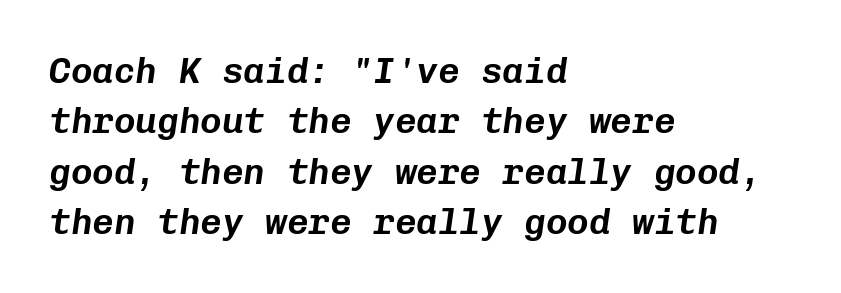
The lines in this sample share a left origin and differ only in where they stop. Note the uniform advance width — an 'i' takes as much space as an 'm'. The space between consecutive lines is moderate. It's the slanting kind of type. A typesetter would call this zero additional tracking.
